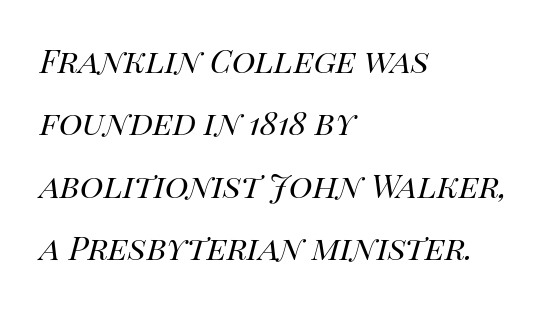
The axis of the letterforms is tilted away from vertical. Characters follow at the spacing the type designer built in. These lines stack with their left ends in a neat column. The rendering uses natural spacing where letterforms have individual widths.
